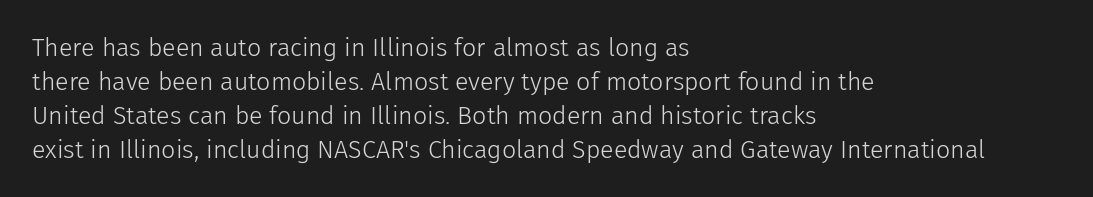
The image shows 25 px text type, upright; set left-aligned, normal line spacing (1.36x), normal letter spacing, not underlined.
